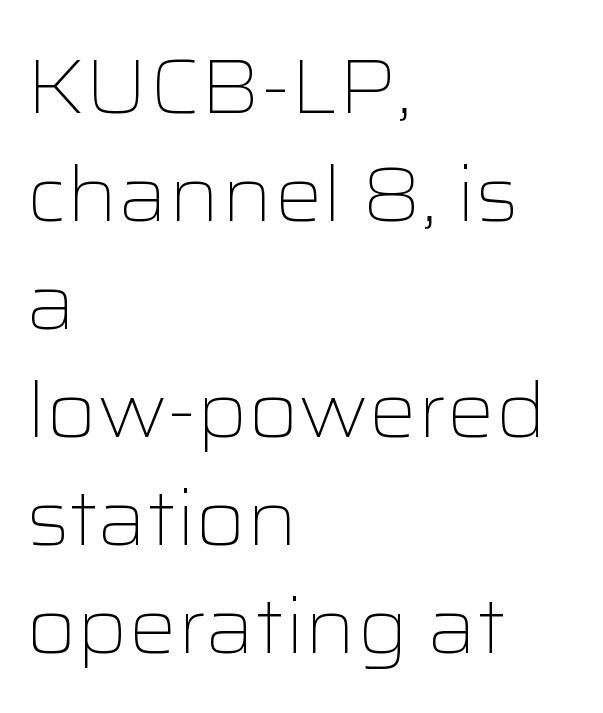
Nothing heavy about these letters — not bold at all. Unlike italic type, these characters show no tilt at all. Is this a fixed-width face? No — the glyphs have proportional, varying widths. How would I describe the line gaps? Plain and ordinary. Horizontally, the lines are justified to the leading edge only. Letters rest on an invisible, unmarked baseline.
